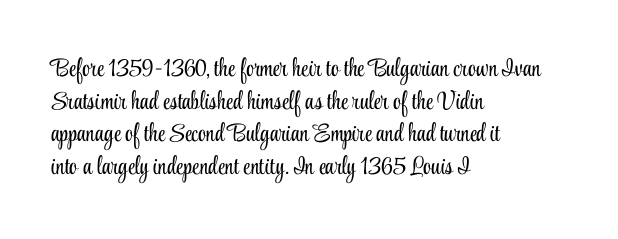
What's the leading like? Ordinary, nothing unusual. The passage shown has conventional tracking throughout. The passage is arranged the way most books set body copy — flush left.
